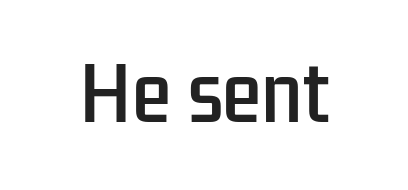
{"serif": "no", "italic": "no", "width": "condensed", "stroke_contrast": "low", "x_height": "medium", "monospaced": "no", "underline": "no", "letter_spacing": "normal", "letter_spacing_em": 0.0, "glyph_px": 72}
